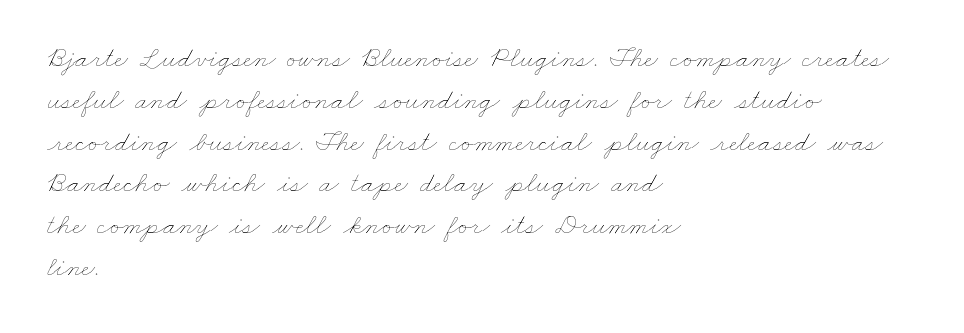
{"bold": "no", "weight": "thin", "width": "wide", "stroke_contrast": "low", "x_height": "small", "monospaced": "no", "underline": "no", "align": "left", "line_spacing": "normal", "line_spacing_ratio": 1.44, "letter_spacing": "normal", "letter_spacing_em": 0.0, "glyph_px": 29}
